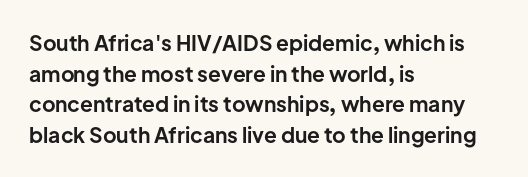
Glyph-to-glyph distance matches everyday printed text. If you drew a line through each stem, it would be perfectly vertical. Horizontal bands of white between lines are of average thickness. Type without underlining. The glyphs have the mass of a bold cut.
